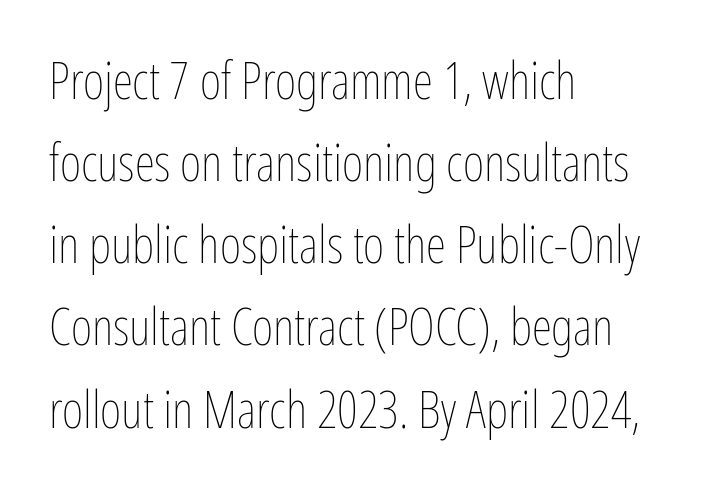
The image shows 52 px thin, condensed type, upright; set left-aligned, normal line spacing (1.58x), normal letter spacing, not underlined; low stroke contrast and a medium x-height.
